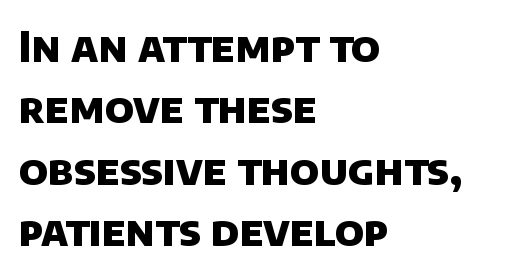
Set as a true bold cut, around the 700 mark. This block has exactly the height ordinary leading produces. Check the space under the baseline: it is left empty. Left-aligned paragraph, ragged on the right. Nothing unusual about the tracking: characters are spaced as the font intends.
